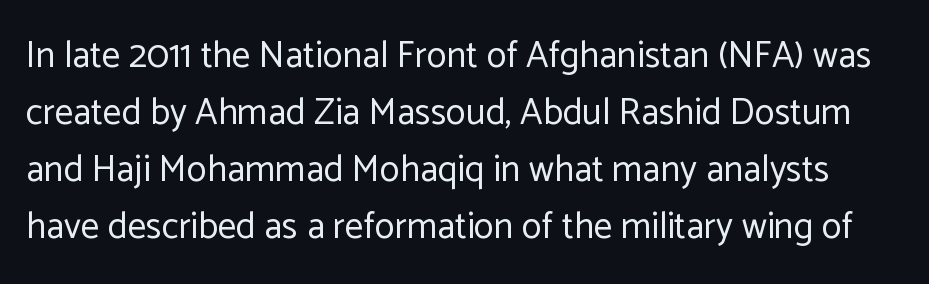
The image shows 37 px regular-weight sans-serif type, upright; set normal line spacing (1.54x), normal letter spacing, not underlined; low stroke contrast and a medium x-height.
